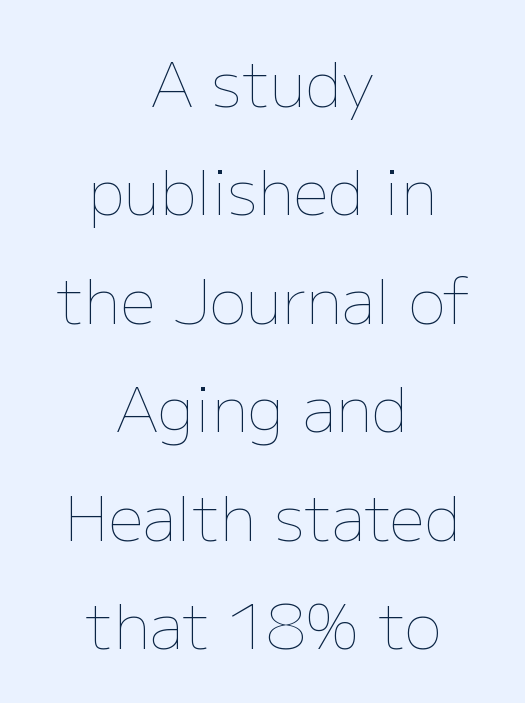
The image shows 62 px thin type, upright; set centered, line spacing 1.75x, normal letter spacing, not underlined; low stroke contrast and a medium x-height.
